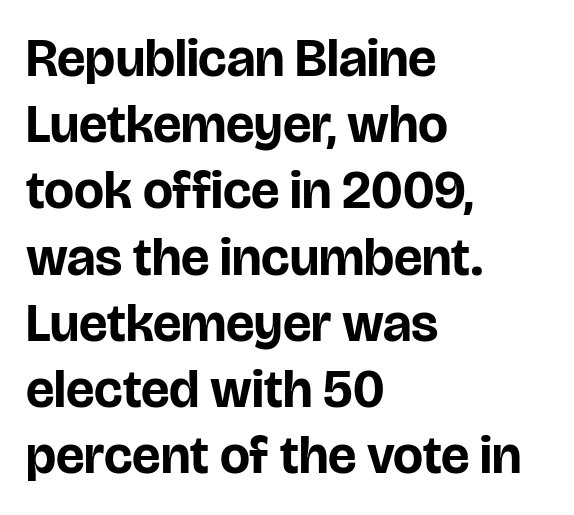
The image shows 53 px bold sans-serif type, upright; set left-aligned, normal line spacing (1.25x), normal letter spacing, not underlined; low stroke contrast and a large x-height.
